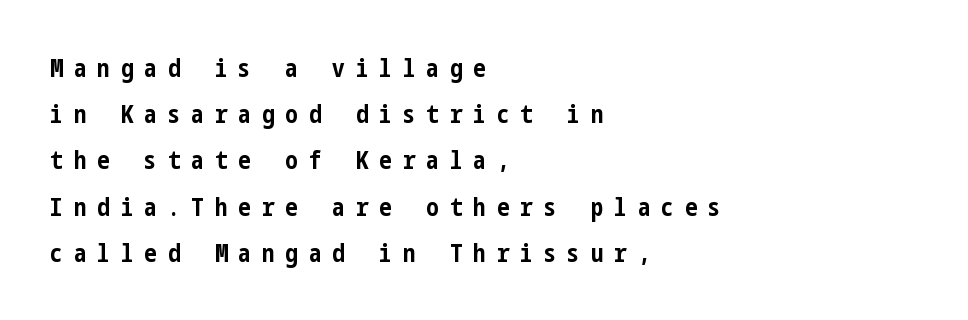
This rendering widens character spacing well past its baseline value. Reading down the block, your eye returns to a fixed left position each line. Decoration check: the copy has no underline. The specimen reads as upright at a glance. A full-strength bold gives these letters their thick strokes.
